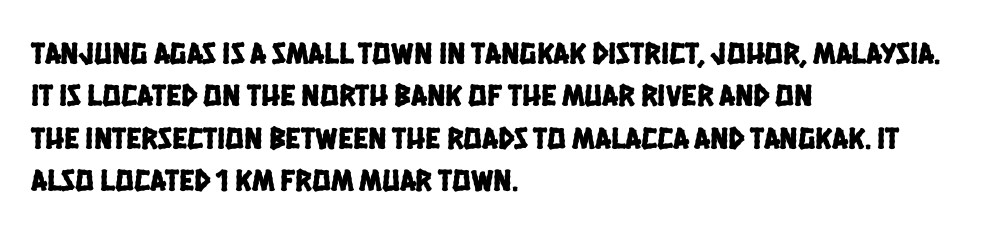
{"serif": "no", "width": "condensed", "stroke_contrast": "low", "x_height": "large", "monospaced": "no", "underline": "no", "align": "left", "line_spacing": "normal", "line_spacing_ratio": 1.37, "letter_spacing": "normal", "letter_spacing_em": 0.0, "glyph_px": 31}
